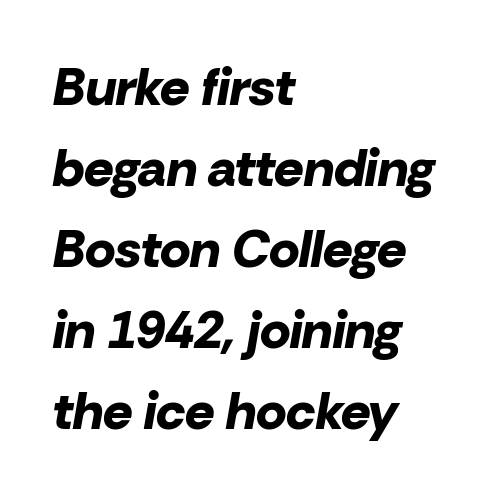
{"italic": "yes", "lean": "right", "slant_degrees": 10, "bold": "yes", "weight": "bold", "width": "normal", "stroke_contrast": "low", "x_height": "medium", "monospaced": "no", "underline": "no", "align": "left", "line_spacing": "normal", "line_spacing_ratio": 1.56, "letter_spacing": "normal", "letter_spacing_em": 0.0, "glyph_px": 52}
